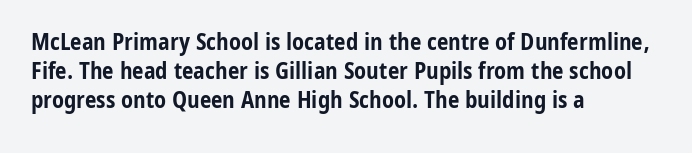
Q: Is the text bold? A: Yes.
Q: Is the text italic (slanted)? A: No, it is upright.
Q: Is the text underlined? A: No.
Q: How is the paragraph aligned? A: Left-aligned.
Q: Is the spacing between letters normal or unusually wide? A: Normal.
Q: Is the spacing between lines tight, normal or loose? A: Normal.
